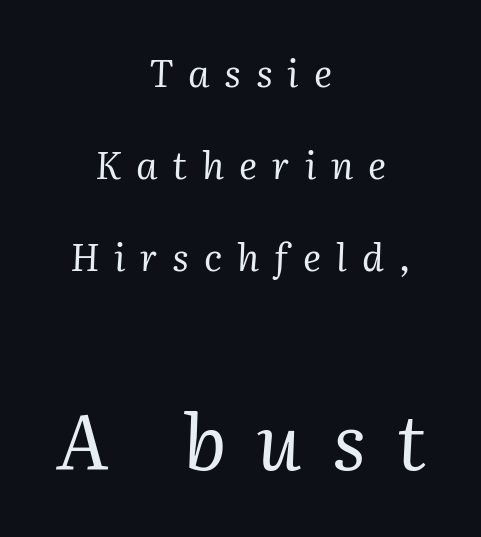
Q: Is the text bold? A: No.
Q: Is the text italic (slanted)? A: Yes, it leans right by about 2 degrees.
Q: Is the typeface a serif or a sans-serif typeface? A: Serif.
Q: Is the text underlined? A: No.
Q: How is the paragraph aligned? A: Centered.
Q: Is the spacing between letters normal or unusually wide? A: Unusually wide.
Q: Is the spacing between lines tight, normal or loose? A: Loose.
Q: Which block of text is set in a larger size, the first (top) or the second (bottom)? A: The second (bottom) one.
Q: Width (condensed, normal, or wide)? A: Normal.
Q: Stroke contrast? A: Medium.
Q: x-height? A: Medium.
Q: Monospaced? A: No.
